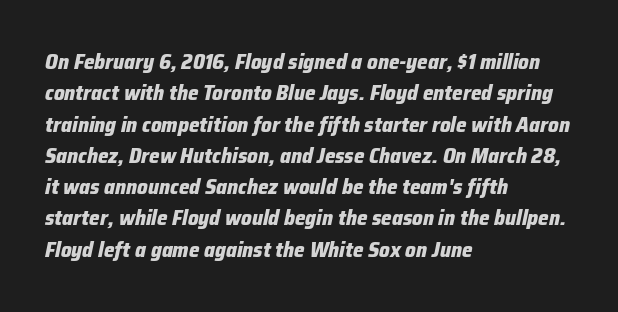
{"italic": "yes", "lean": "right", "slant_degrees": 12, "bold": "yes", "underline": "no", "align": "left", "line_spacing": "normal", "line_spacing_ratio": 1.49, "letter_spacing": "normal", "letter_spacing_em": 0.0, "glyph_px": 21}
